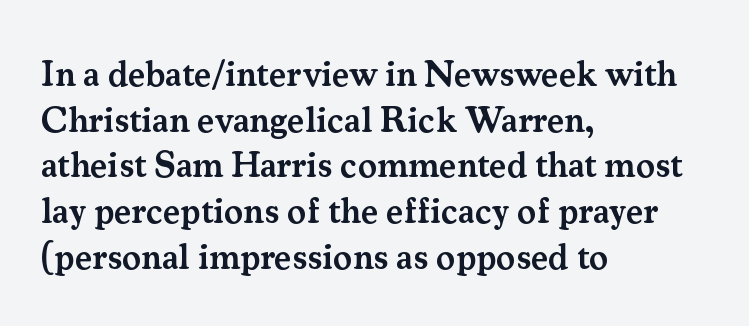
Q: Is the text bold? A: Semi-bold.
Q: Is the text italic (slanted)? A: No, it is upright.
Q: Is the typeface a serif or a sans-serif typeface? A: Serif.
Q: Is the text underlined? A: No.
Q: How is the paragraph aligned? A: Left-aligned.
Q: Is the spacing between letters normal or unusually wide? A: Normal.
Q: Is the spacing between lines tight, normal or loose? A: Normal.
Q: Width (condensed, normal, or wide)? A: Normal.
Q: Stroke contrast? A: Medium.
Q: x-height? A: Small.
Q: Monospaced? A: No.
